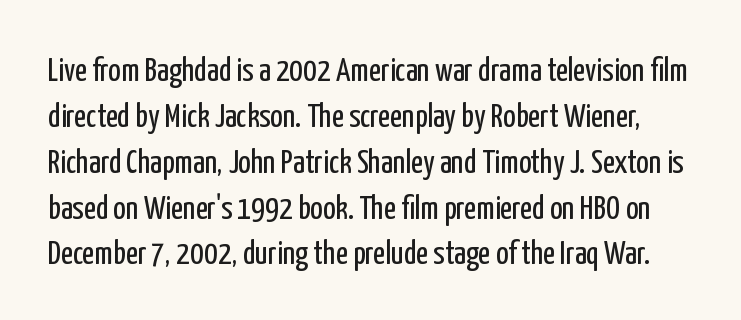
Has an underline been added? It has not. The characters display no serif detailing; their extremities are plain. A typesetter would call this proportional, since set widths differ per character. These lines sit exactly where default settings would place them. You could call the tracking neutral — neither tight nor loose. Unlike italic type, these characters show no tilt at all.
